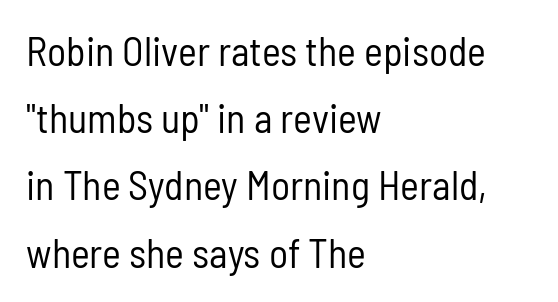
Q: Is the text bold? A: No.
Q: Is the text italic (slanted)? A: No, it is upright.
Q: Is the typeface a serif or a sans-serif typeface? A: Sans-serif.
Q: Is the text underlined? A: No.
Q: How is the paragraph aligned? A: Left-aligned.
Q: Is the spacing between letters normal or unusually wide? A: Normal.
Q: Is the spacing between lines tight, normal or loose? A: Normal.
Q: Width (condensed, normal, or wide)? A: Condensed.
Q: Stroke contrast? A: Low.
Q: x-height? A: Medium.
Q: Monospaced? A: No.
